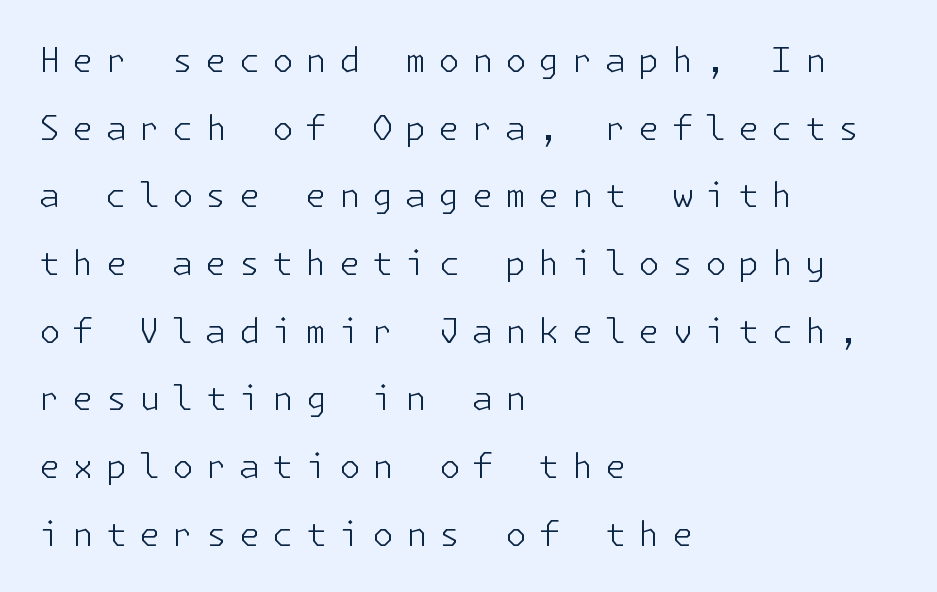
The image shows 34 px light sans-serif type, upright; set left-aligned, loose line spacing (1.99x), unusually wide letter spacing (+0.36 em), not underlined; low stroke contrast and a medium x-height.
